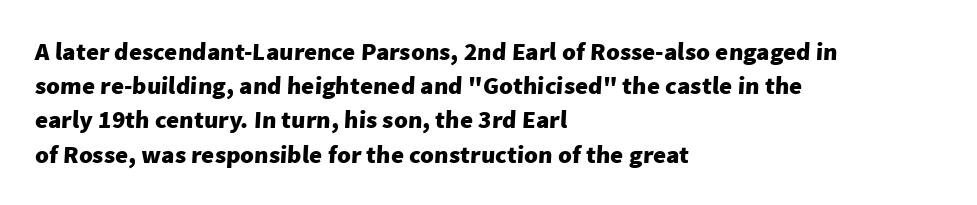
Q: Is the text bold? A: Yes.
Q: Is the text underlined? A: No.
Q: How is the paragraph aligned? A: Left-aligned.
Q: Is the spacing between letters normal or unusually wide? A: Normal.
Q: Is the spacing between lines tight, normal or loose? A: Normal.
